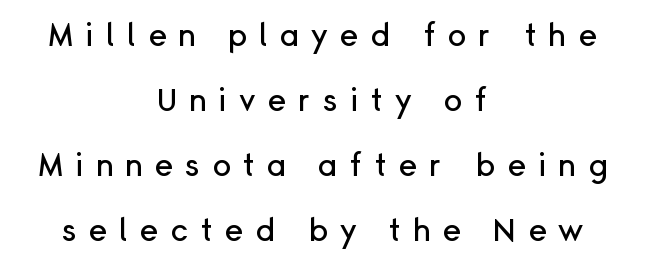
The image shows 31 px sans-serif type, upright; set centered, loose line spacing (2.1x), unusually wide letter spacing (+0.38 em), not underlined; low stroke contrast and a medium x-height.
